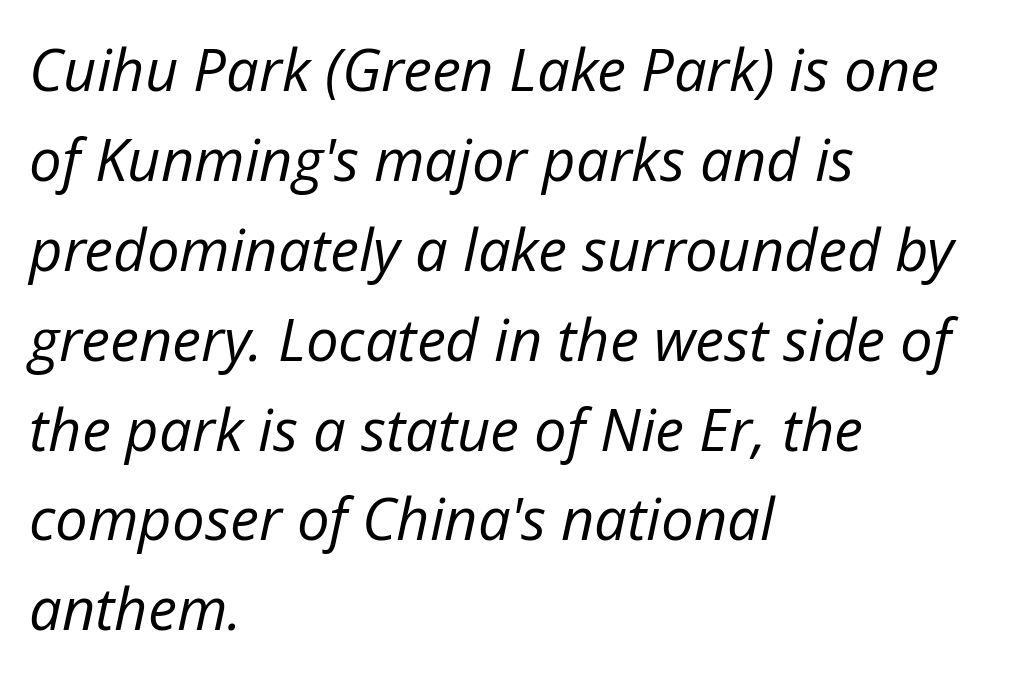
Q: Is the text bold? A: No.
Q: Is the text italic (slanted)? A: Yes, it leans right by about 12 degrees.
Q: Is the text underlined? A: No.
Q: How is the paragraph aligned? A: Left-aligned.
Q: Is the spacing between letters normal or unusually wide? A: Normal.
Q: Is the spacing between lines tight, normal or loose? A: Normal.
Q: Width (condensed, normal, or wide)? A: Normal.
Q: Stroke contrast? A: Low.
Q: x-height? A: Medium.
Q: Monospaced? A: No.
